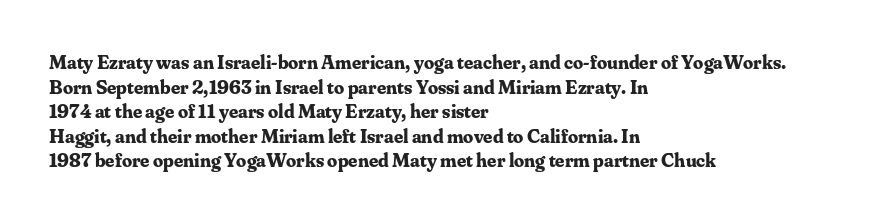
The foot of each line stays bare and open. The letters are bold, with thick, heavy strokes. The letters stand straight up with perfectly vertical stems. Compared with typical body copy, the letter spacing here is the same. These lines stack with their left ends in a neat column.
